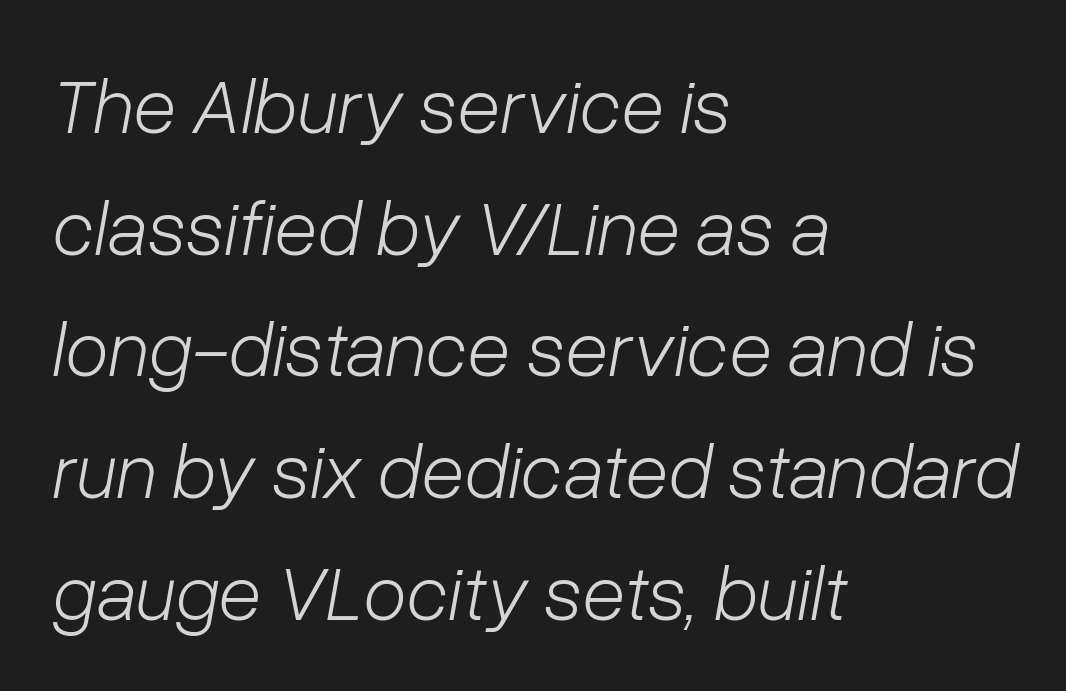
Rendered with sloped, italic letterforms. Alignment: flush left. Look at the tracking — it's just the regular setting, nothing added. You could not count columns in this text — the font is proportionally spaced. Summary of weight: not heavy and not bold. The space beneath each line is pristine and unruled.
